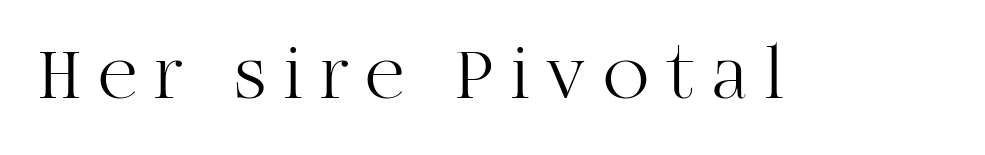
{"serif": "yes", "italic": "no", "bold": "no", "weight": "light", "width": "normal", "stroke_contrast": "high", "x_height": "large", "monospaced": "no", "underline": "no", "letter_spacing": "wide", "letter_spacing_em": 0.23, "glyph_px": 76}
